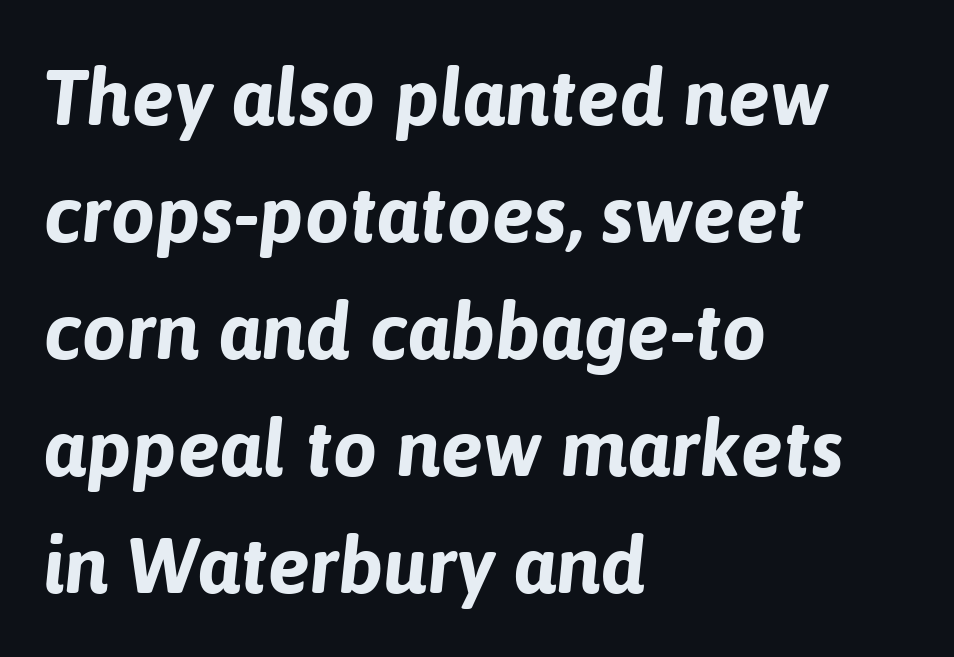
The image shows 79 px bold type, italic (leaning right); set left-aligned, normal line spacing (1.48x), normal letter spacing, not underlined; low stroke contrast and a medium x-height.
